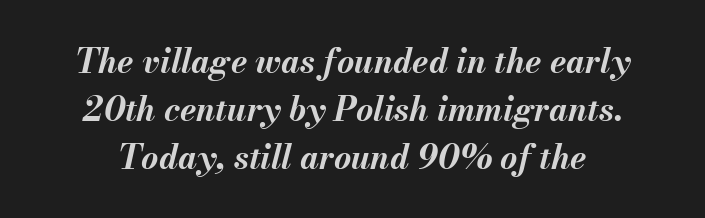
Q: Is the text bold? A: Yes.
Q: Is the text italic (slanted)? A: Yes, it leans right by about 13 degrees.
Q: Is the text underlined? A: No.
Q: How is the paragraph aligned? A: Centered.
Q: Is the spacing between letters normal or unusually wide? A: Normal.
Q: Is the spacing between lines tight, normal or loose? A: Normal.
Q: Width (condensed, normal, or wide)? A: Normal.
Q: Stroke contrast? A: Medium.
Q: x-height? A: Small.
Q: Monospaced? A: No.
